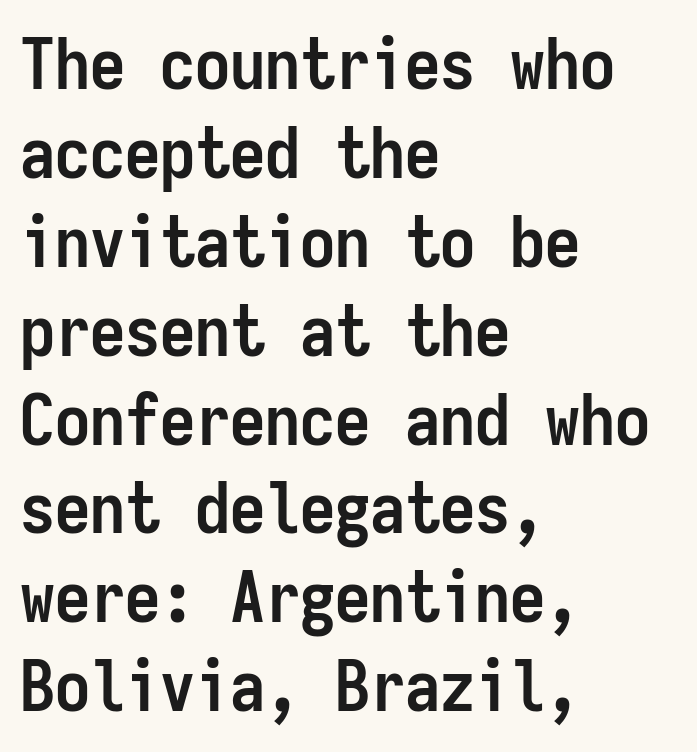
The image shows 70 px semibold, condensed sans-serif type, upright, monospaced; set left-aligned, normal line spacing (1.27x), normal letter spacing, not underlined; low stroke contrast and a medium x-height.
